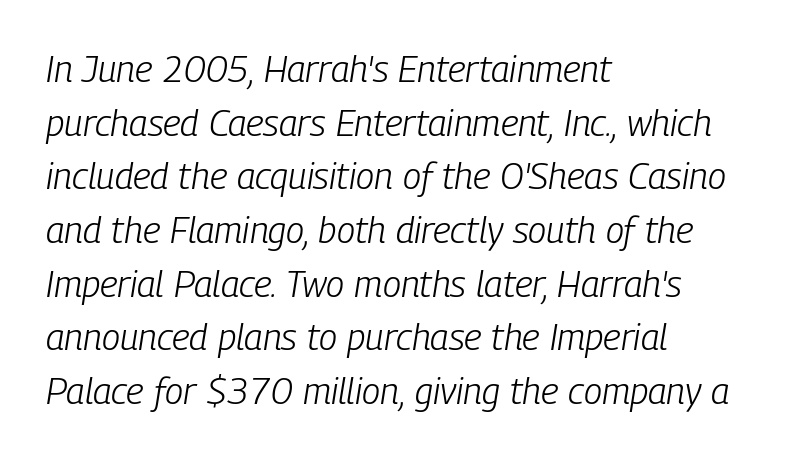
The image shows 37 px light, condensed type, italic (leaning right); set left-aligned, normal line spacing (1.45x), normal letter spacing, not underlined; low stroke contrast and a medium x-height.
